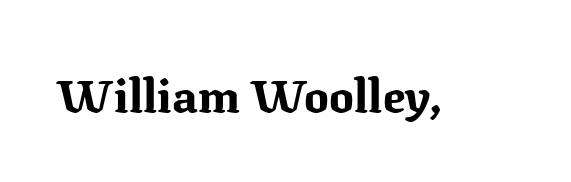
Heavy, bold letterforms. Just letters on the line, the space beneath them empty. The axis of the letterforms is exactly vertical. Looks like regular typesetting: each glyph gets only the width it needs. Letter spacing: default.
